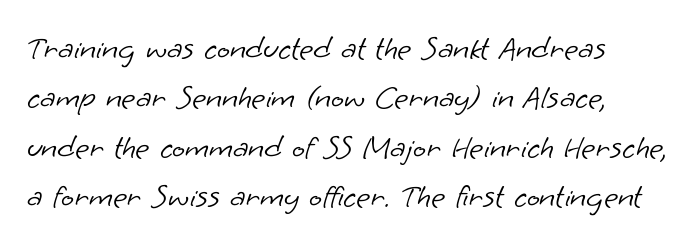
The image shows 34 px light sans-serif type; set left-aligned, normal line spacing (1.45x), normal letter spacing, not underlined; low stroke contrast and a small x-height.
